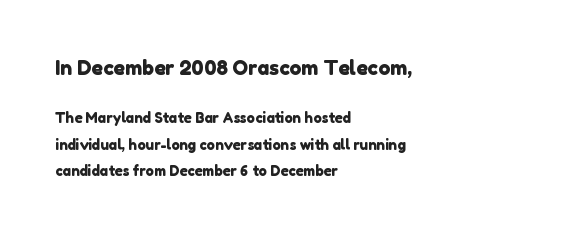
The image shows 20 px text type; set left-aligned, loose line spacing (1.9x), normal letter spacing, not underlined; the first (top) block is 1.43x larger.
